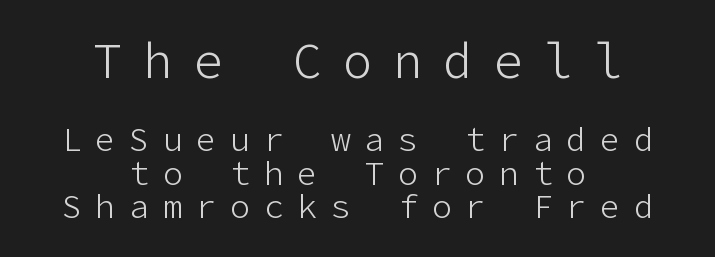
{"serif": "no", "italic": "no", "bold": "no", "weight": "light", "width": "normal", "stroke_contrast": "low", "x_height": "medium", "underline": "no", "align": "center", "line_spacing": "tight", "line_spacing_ratio": 1.02, "letter_spacing": "wide", "letter_spacing_em": 0.42, "larger_block": "first", "size_ratio": 1.48, "glyph_px": 49}
